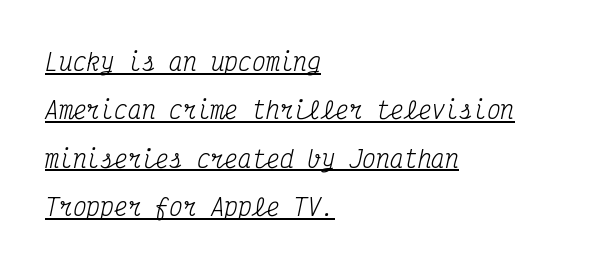
Q: Is the text bold? A: No.
Q: Is the text italic (slanted)? A: Yes, it leans right by about 12 degrees.
Q: Is the text underlined? A: Yes.
Q: How is the paragraph aligned? A: Left-aligned.
Q: Is the spacing between letters normal or unusually wide? A: Normal.
Q: Is the spacing between lines tight, normal or loose? A: Loose.
